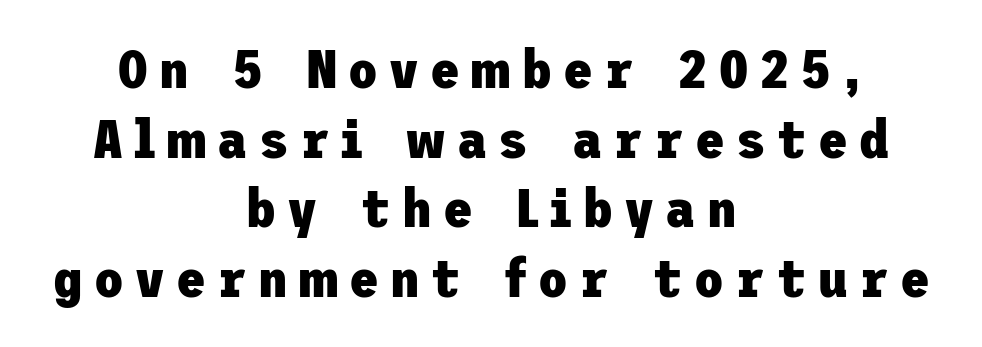
To sum up the face: it is a sans, with no serifs. Vertical spacing — default. The gaps between neighbouring characters are conspicuously large. The rag falls on both sides of this text block equally. The passage shown is emphatically bold.
